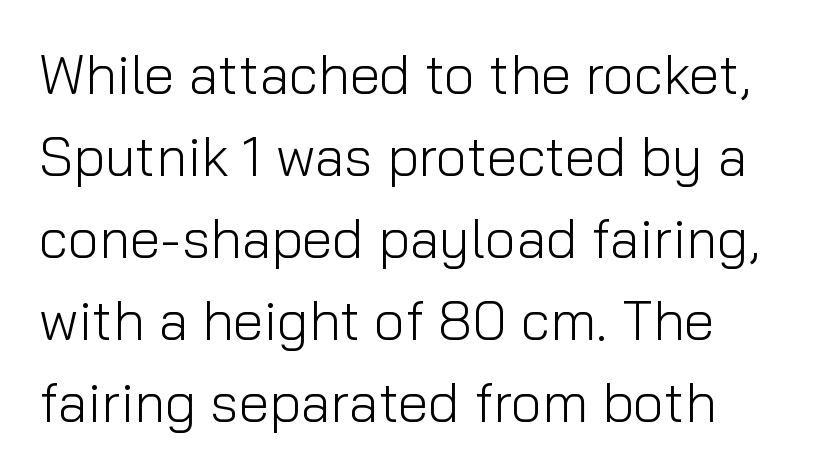
Q: Is the text bold? A: No.
Q: Is the text italic (slanted)? A: No, it is upright.
Q: Is the typeface a serif or a sans-serif typeface? A: Sans-serif.
Q: Is the text underlined? A: No.
Q: Is the spacing between letters normal or unusually wide? A: Normal.
Q: Is the spacing between lines tight, normal or loose? A: Normal.
Q: Width (condensed, normal, or wide)? A: Normal.
Q: Stroke contrast? A: Low.
Q: x-height? A: Medium.
Q: Monospaced? A: No.
